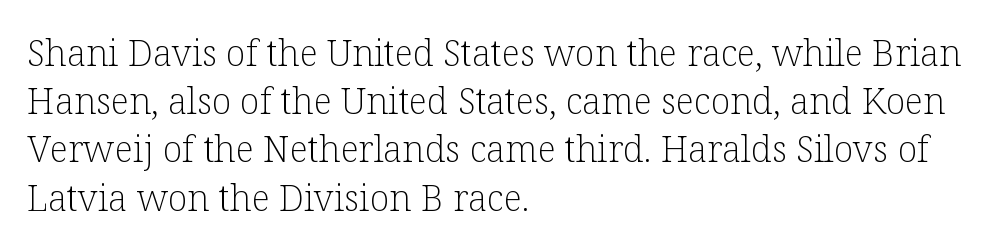
The baseline area is clear. Do the letters lean? They stand straight. Horizontally, the lines are justified to the leading edge only. Stroke terminals: seriffed.
